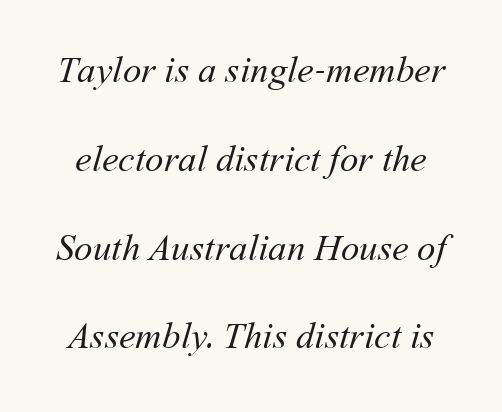
{"bold": "no", "weight": "regular", "width": "normal", "stroke_contrast": "medium", "x_height": "medium", "monospaced": "no", "underline": "no", "line_spacing": "loose", "line_spacing_ratio": 2.4, "letter_spacing": "normal", "letter_spacing_em": 0.0, "glyph_px": 37}
